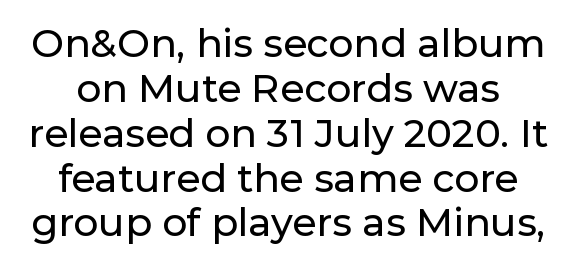
The characters display no serif detailing; their extremities are plain. Letter spacing: default. The letters advance in unequal steps, a hallmark of proportional type. The passage shown stacks its lines with hardly any gap. The specimen omits any rule beneath the text block's lines.
